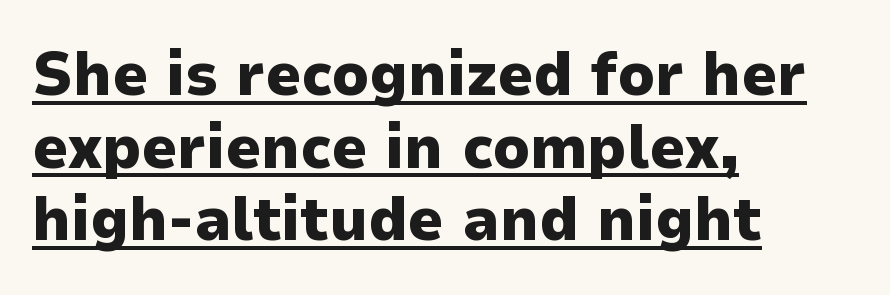
The passage shown has conventional tracking throughout. A classic flush-left, rag-right setting is used for this passage. Each line of the rendering has a horizontal stroke beneath the glyphs. The font's upright variant was chosen for this text. Think of a printed novel: that variable character pitch is what you see here. I'd call this a sans setting — the letters go barefoot.
